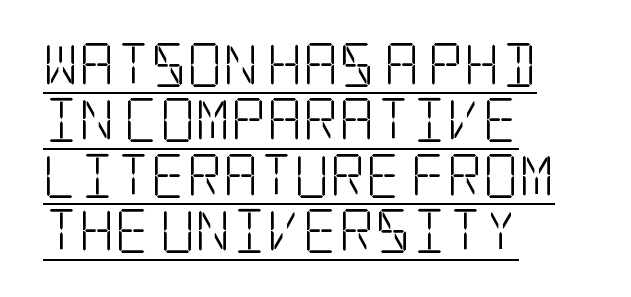
Q: Is the text bold? A: No.
Q: Is the text italic (slanted)? A: No, it is upright.
Q: Is the typeface a serif or a sans-serif typeface? A: Serif.
Q: Is the text underlined? A: Yes.
Q: How is the paragraph aligned? A: Left-aligned.
Q: Is the spacing between letters normal or unusually wide? A: Normal.
Q: Is the spacing between lines tight, normal or loose? A: Normal.
Q: Width (condensed, normal, or wide)? A: Condensed.
Q: Stroke contrast? A: Low.
Q: x-height? A: Large.
